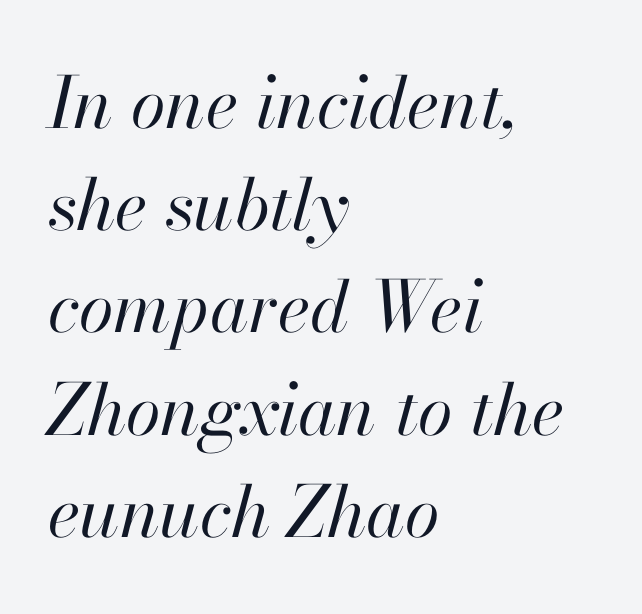
The image shows 71 px regular-weight type, italic (leaning right); set left-aligned, normal line spacing (1.44x), normal letter spacing, not underlined; high stroke contrast and a small x-height.
